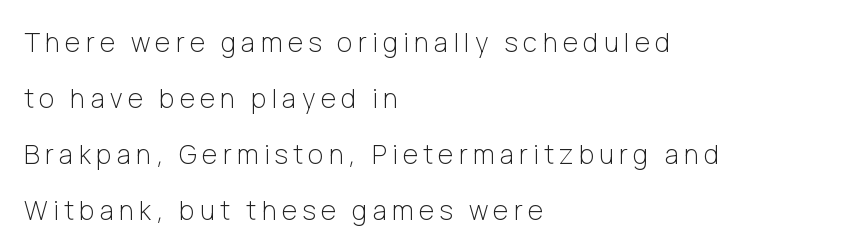
Q: Is the text bold? A: No.
Q: Is the text italic (slanted)? A: No, it is upright.
Q: Is the text underlined? A: No.
Q: How is the paragraph aligned? A: Left-aligned.
Q: Is the spacing between letters normal or unusually wide? A: Unusually wide.
Q: Is the spacing between lines tight, normal or loose? A: Loose.
